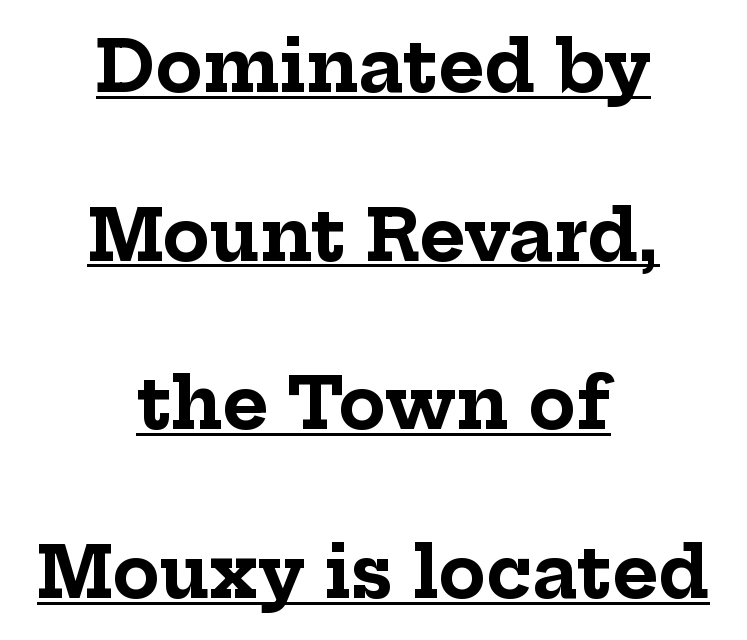
Q: Is the text bold? A: Yes.
Q: Is the text italic (slanted)? A: No, it is upright.
Q: Is the typeface a serif or a sans-serif typeface? A: Serif.
Q: Is the text underlined? A: Yes.
Q: How is the paragraph aligned? A: Centered.
Q: Is the spacing between letters normal or unusually wide? A: Normal.
Q: Is the spacing between lines tight, normal or loose? A: Loose.
Q: Width (condensed, normal, or wide)? A: Normal.
Q: Stroke contrast? A: Low.
Q: x-height? A: Medium.
Q: Monospaced? A: No.
